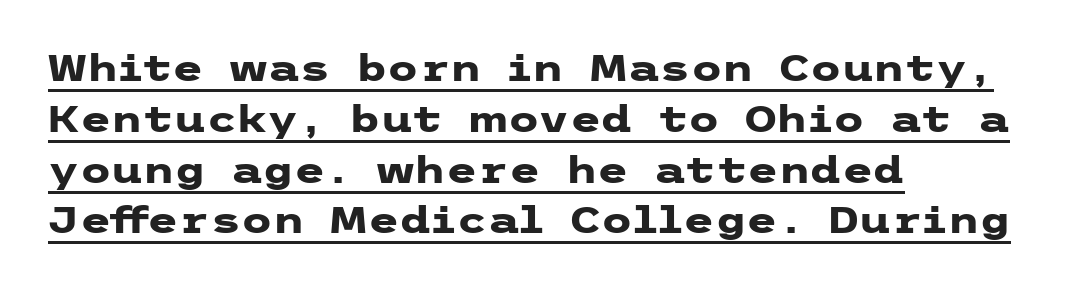
Q: Is the text bold? A: Yes.
Q: Is the text italic (slanted)? A: No, it is upright.
Q: Is the typeface a serif or a sans-serif typeface? A: Sans-serif.
Q: Is the text underlined? A: Yes.
Q: How is the paragraph aligned? A: Left-aligned.
Q: Is the spacing between letters normal or unusually wide? A: Normal.
Q: Is the spacing between lines tight, normal or loose? A: Normal.
Q: Width (condensed, normal, or wide)? A: Wide.
Q: Stroke contrast? A: Low.
Q: x-height? A: Medium.
